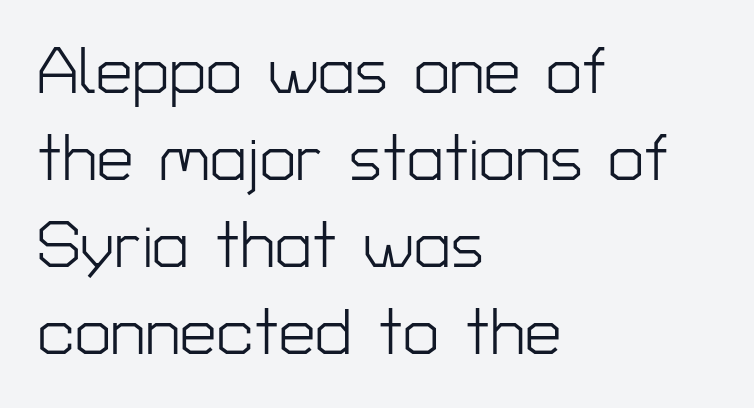
{"serif": "no", "italic": "no", "bold": "no", "weight": "light", "width": "normal", "stroke_contrast": "low", "x_height": "medium", "monospaced": "no", "underline": "no", "align": "left", "line_spacing": "normal", "line_spacing_ratio": 1.34, "letter_spacing": "normal", "letter_spacing_em": 0.0, "glyph_px": 65}
